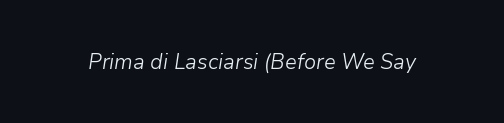
Q: Is the text bold? A: No.
Q: Is the text italic (slanted)? A: Yes, it leans right by about 9 degrees.
Q: Is the text underlined? A: No.
Q: Is the spacing between letters normal or unusually wide? A: Normal.
